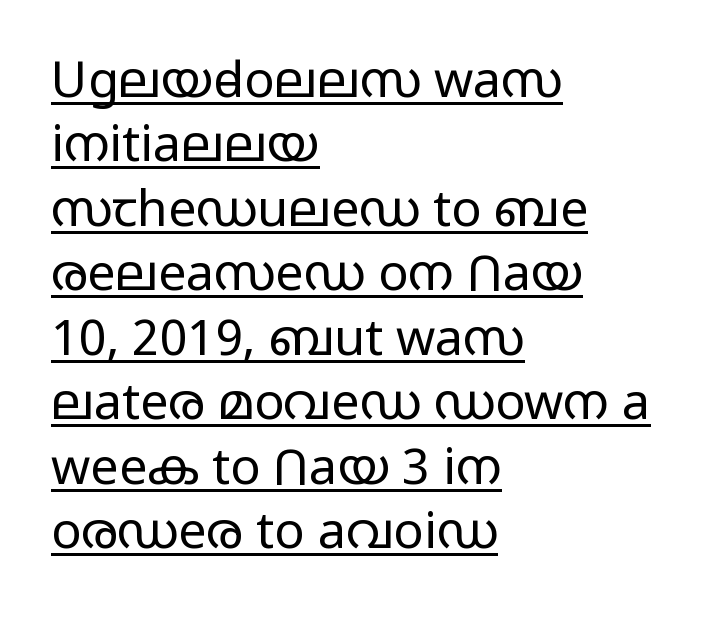
Every word sits above its own underline. The typesetting does not lean heavy: it is not bold. This sample keeps an unexceptional amount of space between lines. Quick note: not italic, upright.
